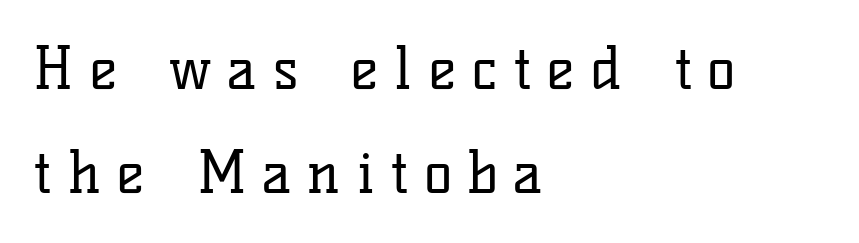
The image shows 58 px regular-weight serif type, upright; set left-aligned, line spacing 1.8x, unusually wide letter spacing (+0.28 em), not underlined; low stroke contrast and a medium x-height.
